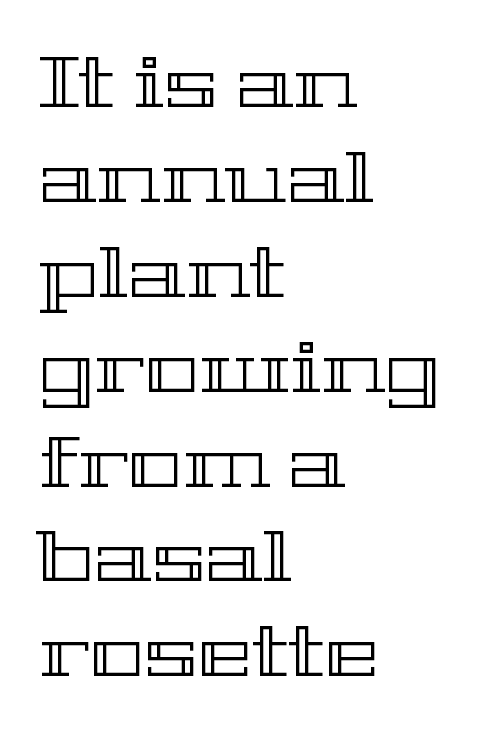
The image shows 73 px wide type, upright; set left-aligned, normal line spacing (1.3x), normal letter spacing, not underlined; a medium x-height.
